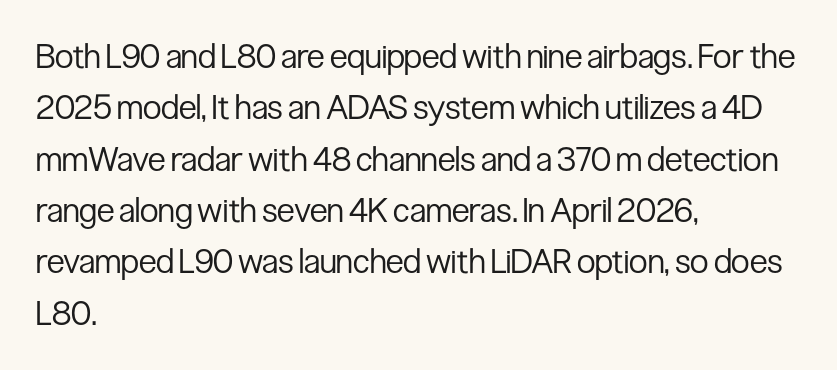
The image shows 34 px regular-weight, condensed sans-serif type, upright; set left-aligned, normal line spacing (1.51x), normal letter spacing, not underlined; low stroke contrast and a medium x-height.
